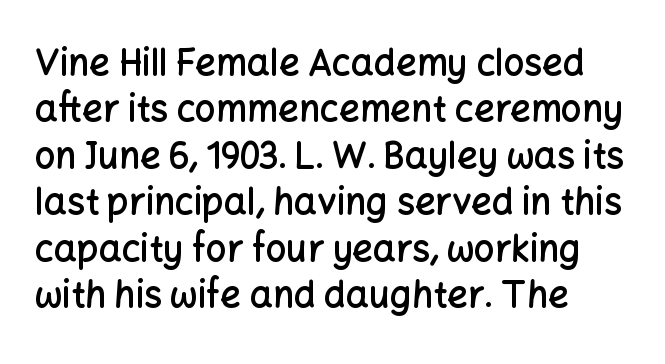
The image shows 36 px semibold sans-serif type, upright; set left-aligned, normal line spacing (1.29x), normal letter spacing, not underlined; low stroke contrast and a medium x-height.
